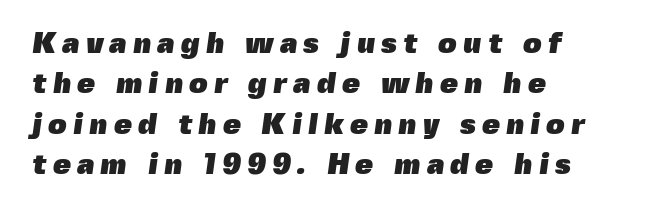
Q: Is the text bold? A: Yes.
Q: Is the typeface a serif or a sans-serif typeface? A: Sans-serif.
Q: Is the text underlined? A: No.
Q: How is the paragraph aligned? A: Left-aligned.
Q: Is the spacing between letters normal or unusually wide? A: Unusually wide.
Q: Is the spacing between lines tight, normal or loose? A: Normal.
Q: Width (condensed, normal, or wide)? A: Normal.
Q: x-height? A: Medium.
Q: Monospaced? A: No.
